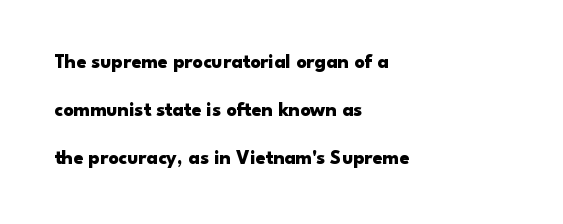
{"italic": "no", "bold": "yes", "underline": "no", "align": "left", "line_spacing": "loose", "line_spacing_ratio": 2.41, "letter_spacing": "normal", "letter_spacing_em": 0.0, "glyph_px": 20}
